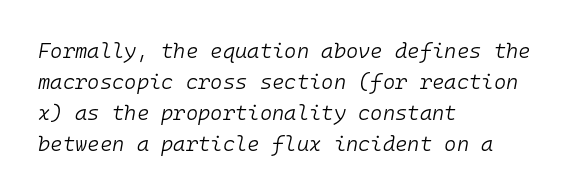
The image shows 21 px text type, italic (leaning right); set left-aligned, normal line spacing (1.48x), normal letter spacing, not underlined.
